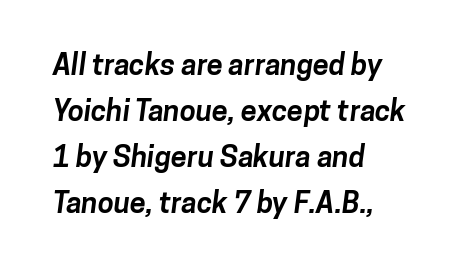
The image shows 29 px bold sans-serif type; set left-aligned, normal line spacing (1.59x), normal letter spacing, not underlined; low stroke contrast and a medium x-height.
